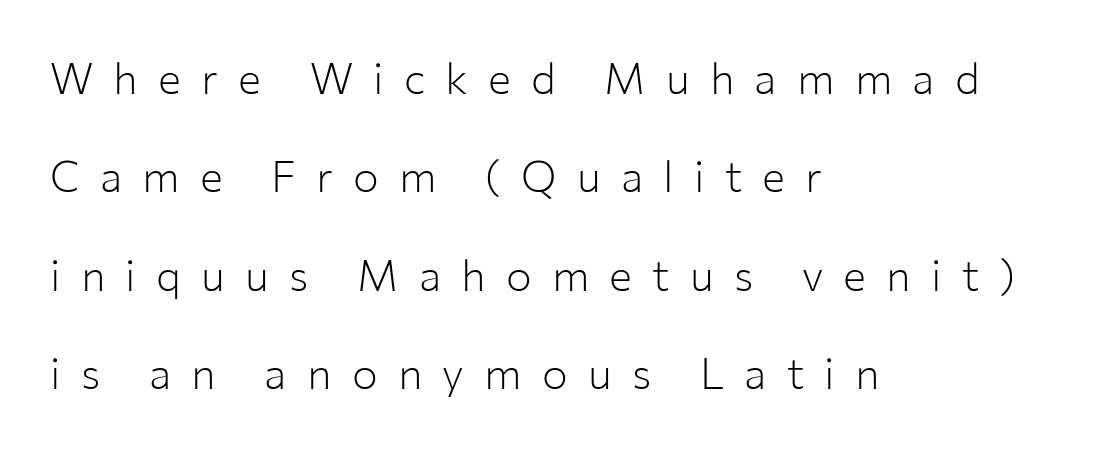
The rendering anchors every line to the left-hand side. Is there much room between lines? Yes — plenty of vertical air separates them. This sample uses an upright cut, with every glyph sitting square on the baseline. Descenders are the only things crossing below the line.
